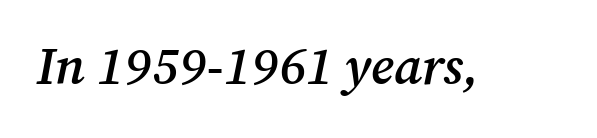
Q: Is the text bold? A: Semi-bold.
Q: Is the text italic (slanted)? A: Yes, it leans right by about 12 degrees.
Q: Is the typeface a serif or a sans-serif typeface? A: Serif.
Q: Is the text underlined? A: No.
Q: Is the spacing between letters normal or unusually wide? A: Normal.
Q: Width (condensed, normal, or wide)? A: Normal.
Q: Stroke contrast? A: Medium.
Q: x-height? A: Medium.
Q: Monospaced? A: No.
